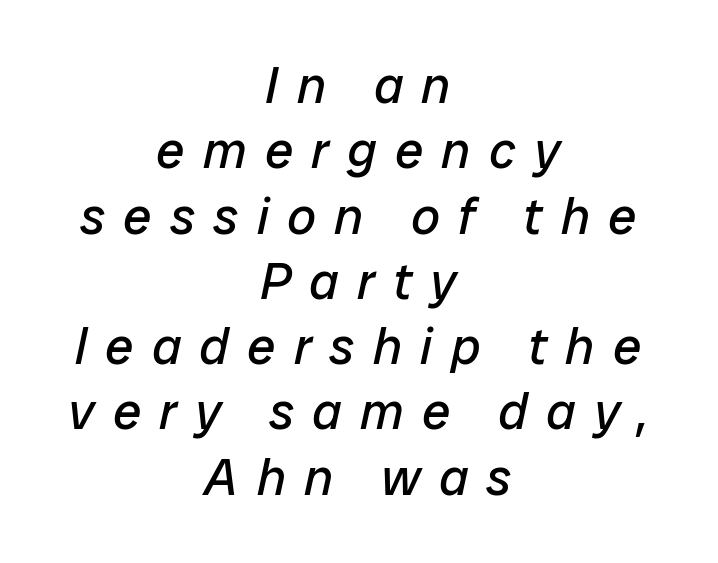
Q: Is the text bold? A: No.
Q: Is the text italic (slanted)? A: Yes, it leans right by about 12 degrees.
Q: Is the text underlined? A: No.
Q: How is the paragraph aligned? A: Centered.
Q: Is the spacing between letters normal or unusually wide? A: Unusually wide.
Q: Is the spacing between lines tight, normal or loose? A: Normal.
Q: Width (condensed, normal, or wide)? A: Normal.
Q: Stroke contrast? A: Low.
Q: x-height? A: Medium.
Q: Monospaced? A: No.
